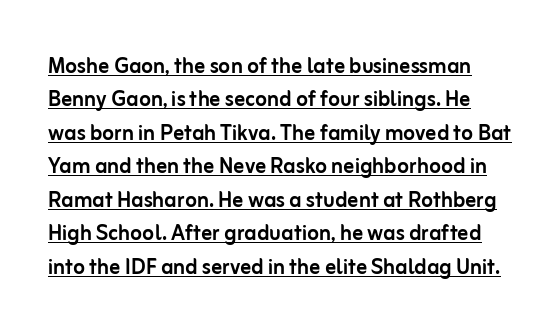
Unlike italic type, these characters show no tilt at all. Is there an underline? Yes — a line sits under the letters. Between one letter and the next there's only the usual sliver of space.
